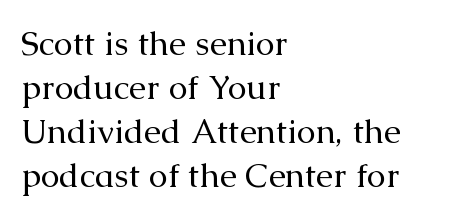
The face looks like a standard text weight, possibly lighter. Proportional: the letters do not fall into vertical columns. A typesetter would call this zero additional tracking. The block of text has a typical density, with ordinary space between rows. The typography opts for an upright posture over an oblique one.
